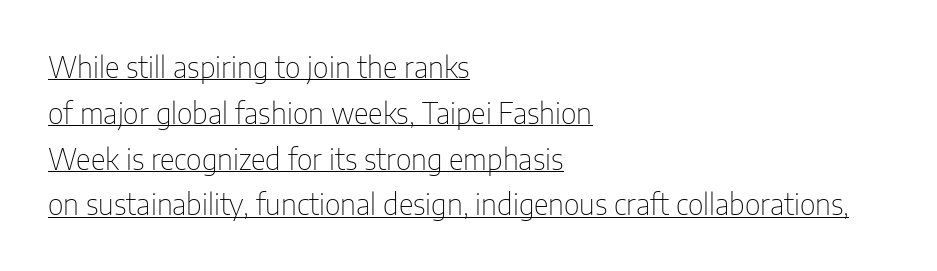
Q: Is the text bold? A: No.
Q: Is the text italic (slanted)? A: No, it is upright.
Q: Is the typeface a serif or a sans-serif typeface? A: Sans-serif.
Q: Is the text underlined? A: Yes.
Q: How is the paragraph aligned? A: Left-aligned.
Q: Is the spacing between letters normal or unusually wide? A: Normal.
Q: Is the spacing between lines tight, normal or loose? A: Normal.
Q: Width (condensed, normal, or wide)? A: Condensed.
Q: Stroke contrast? A: Low.
Q: x-height? A: Medium.
Q: Monospaced? A: No.
